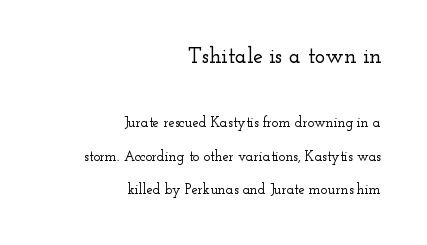
The image shows 22 px text type, upright; set right-aligned, loose line spacing (2.39x), normal letter spacing, not underlined; the first (top) block is 1.57x larger.
